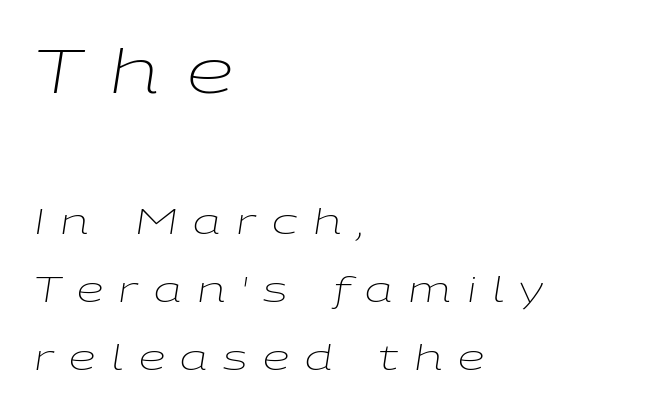
Q: Is the text bold? A: No.
Q: Is the text italic (slanted)? A: Yes, it leans right by about 9 degrees.
Q: Is the text underlined? A: No.
Q: How is the paragraph aligned? A: Left-aligned.
Q: Is the spacing between letters normal or unusually wide? A: Unusually wide.
Q: Is the spacing between lines tight, normal or loose? A: Loose.
Q: Which block of text is set in a larger size, the first (top) or the second (bottom)? A: The first (top) one.
Q: Width (condensed, normal, or wide)? A: Wide.
Q: Stroke contrast? A: Low.
Q: x-height? A: Medium.
Q: Monospaced? A: No.
